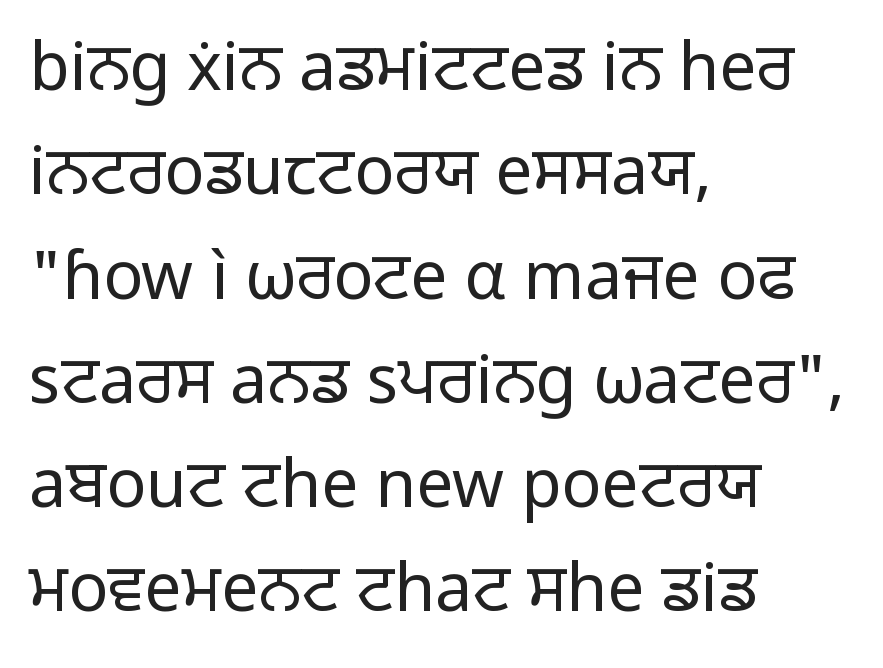
The image shows 66 px regular-weight sans-serif type, upright; set left-aligned, normal line spacing (1.58x), normal letter spacing, not underlined; low stroke contrast and a medium x-height.
